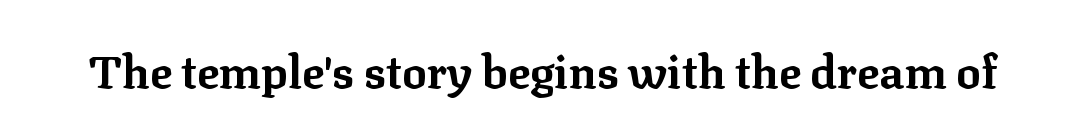
The characters display serif detailing at their extremities. Heft: maximum for text — a bold. Descender tails drop into unmarked territory. Nothing unusual about the tracking: characters are spaced as the font intends. No italicization has been applied; the sample stays upright. This sample has the flowing, uneven cadence of proportional lettering.
